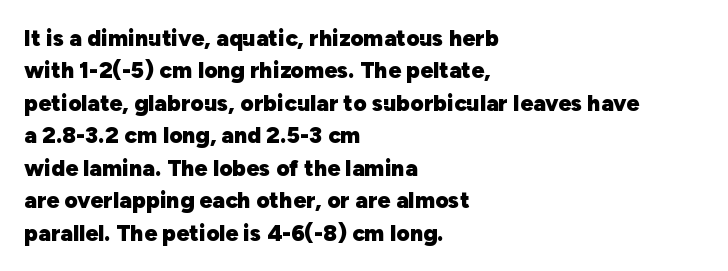
The space directly below the letters is spotless. A dark, heavy texture on the line: the type is bold. Every row of glyphs begins at an identical x-position on the left. Posture: vertical.
